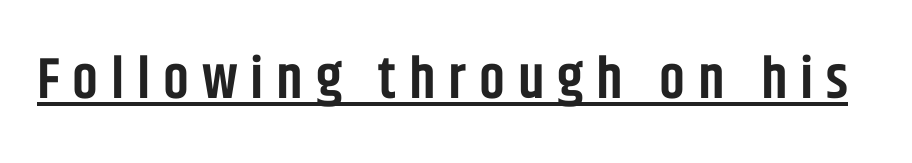
The image shows 58 px semibold, condensed sans-serif type, upright; set unusually wide letter spacing (+0.22 em), underlined; low stroke contrast and a large x-height.
